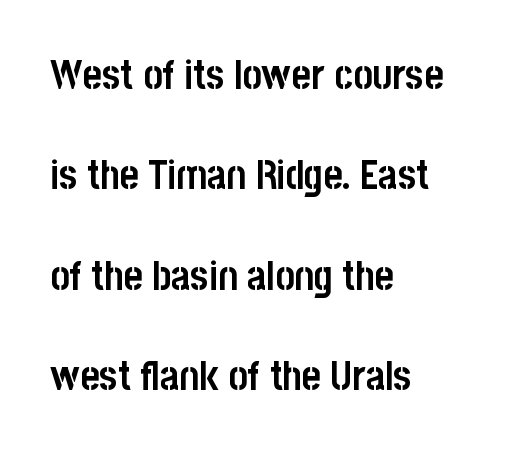
Nobody drew a line under any word here. Do the letters lean? They stand straight. Vertically, the passage feels expansive, rows floating well apart. Which margin do the lines hug? The left one — the right edge is uneven. Does the weight exceed regular? Yes, all the way to bold. The passage shown is typed in a proportional face where columns would drift.
